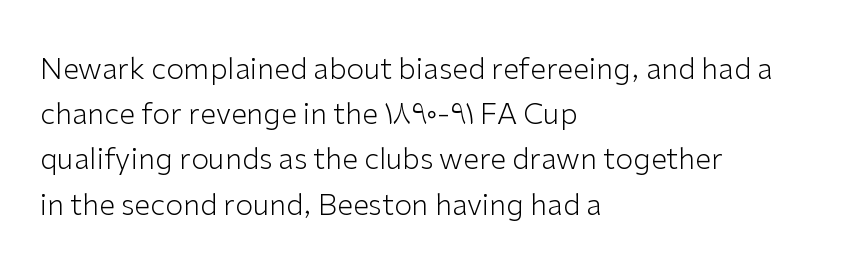
{"serif": "no", "italic": "no", "bold": "no", "weight": "light", "width": "normal", "stroke_contrast": "low", "x_height": "medium", "monospaced": "no", "underline": "no", "align": "left", "line_spacing": "normal", "line_spacing_ratio": 1.56, "letter_spacing": "normal", "letter_spacing_em": 0.0, "glyph_px": 29}
